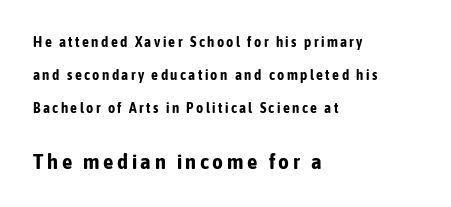
Leading is clearly above the norm, producing a sparse column. Summary of weight: heavy, a full bold. Characters remain perfectly vertical along every line. Words float on clear page, feet unadorned. Caption: upper text group reduced, lower text group enlarged.
